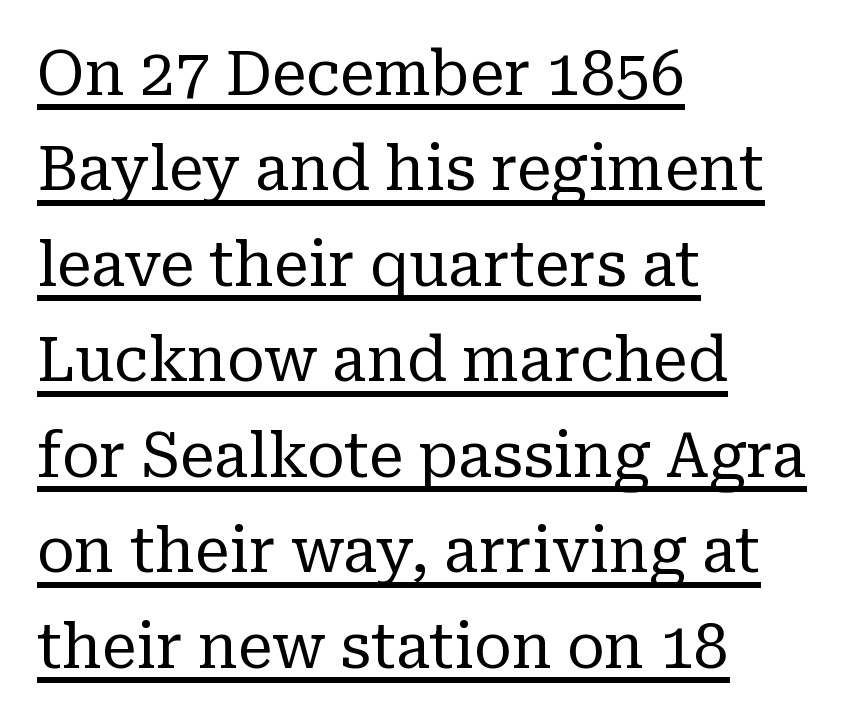
Q: Is the text bold? A: No.
Q: Is the text italic (slanted)? A: No, it is upright.
Q: Is the typeface a serif or a sans-serif typeface? A: Serif.
Q: Is the text underlined? A: Yes.
Q: How is the paragraph aligned? A: Left-aligned.
Q: Is the spacing between letters normal or unusually wide? A: Normal.
Q: Is the spacing between lines tight, normal or loose? A: Normal.
Q: Width (condensed, normal, or wide)? A: Normal.
Q: Stroke contrast? A: Low.
Q: x-height? A: Medium.
Q: Monospaced? A: No.
